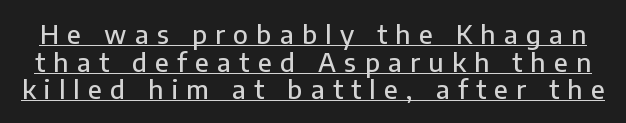
The image shows 26 px text type, upright; set tight line spacing (1.06x), unusually wide letter spacing (+0.32 em), underlined.
